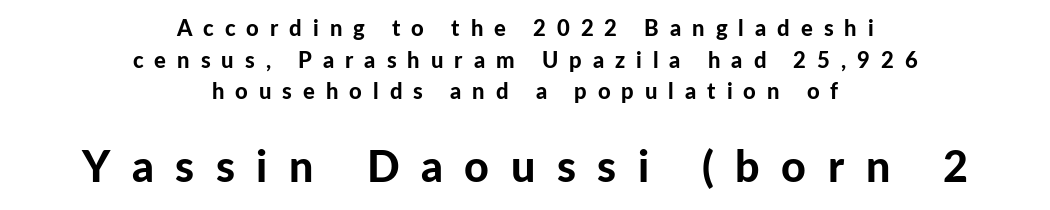
In terms of posture, this sample is upright. Caption: upper text group reduced, lower text group enlarged. Horizontal alignment here is central, giving a formal, balanced look. The text was rendered using a sans face with plain stroke endings. Strokes here are thick enough to call this a true bold. Notice how descenders clear the ascenders below comfortably — that's standard leading.
